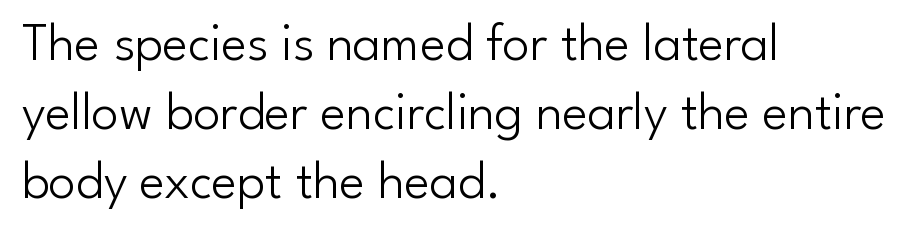
Is this a fixed-width face? No — the glyphs have proportional, varying widths. Examine the stroke ends and you'll find no serifs. On a weight scale, this lands at 450 or below. Check the space under the baseline: it is left empty. The font's upright variant was chosen for this text.
